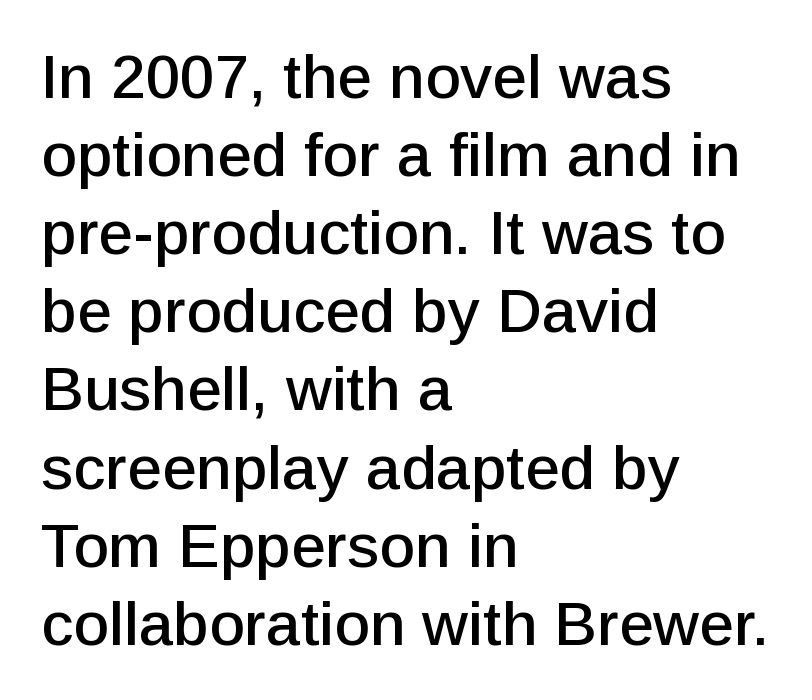
The image shows 62 px sans-serif type, upright; set left-aligned, normal line spacing (1.26x), normal letter spacing, not underlined; low stroke contrast and a medium x-height.
